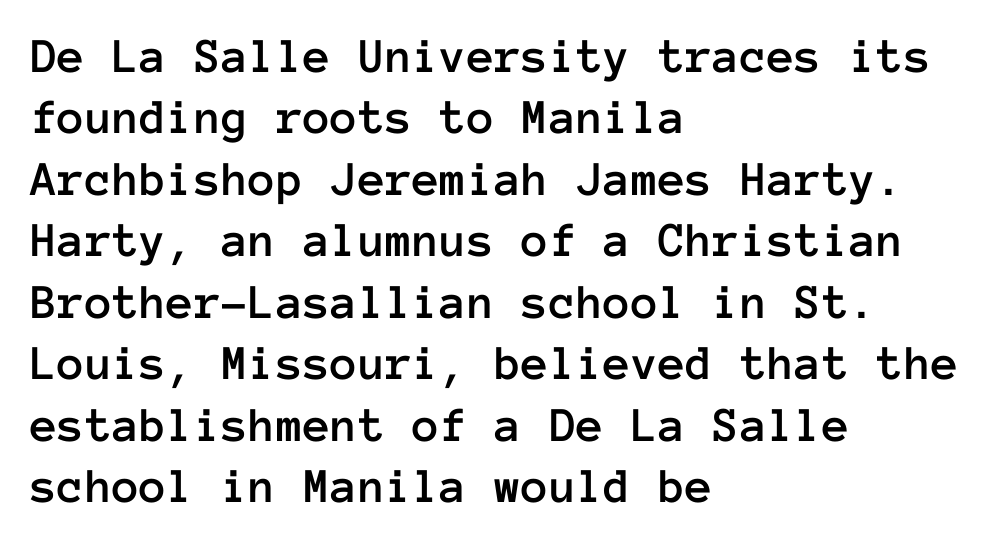
The image shows 50 px text type, upright, monospaced; set left-aligned, line spacing 1.23x, normal letter spacing, not underlined; low stroke contrast and a medium x-height.
